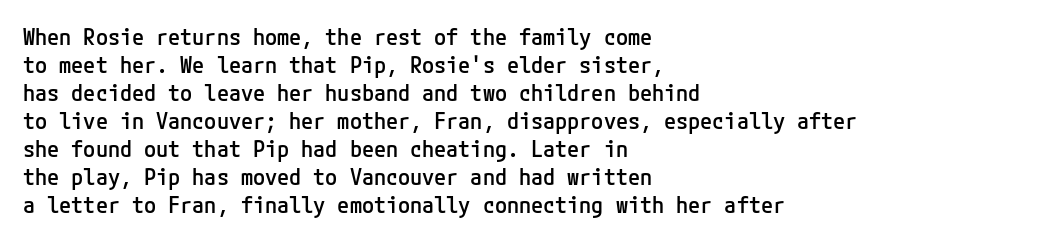
Q: Is the text bold? A: Semi-bold.
Q: Is the text italic (slanted)? A: No, it is upright.
Q: Is the text underlined? A: No.
Q: How is the paragraph aligned? A: Left-aligned.
Q: Is the spacing between letters normal or unusually wide? A: Normal.
Q: Is the spacing between lines tight, normal or loose? A: Normal.
